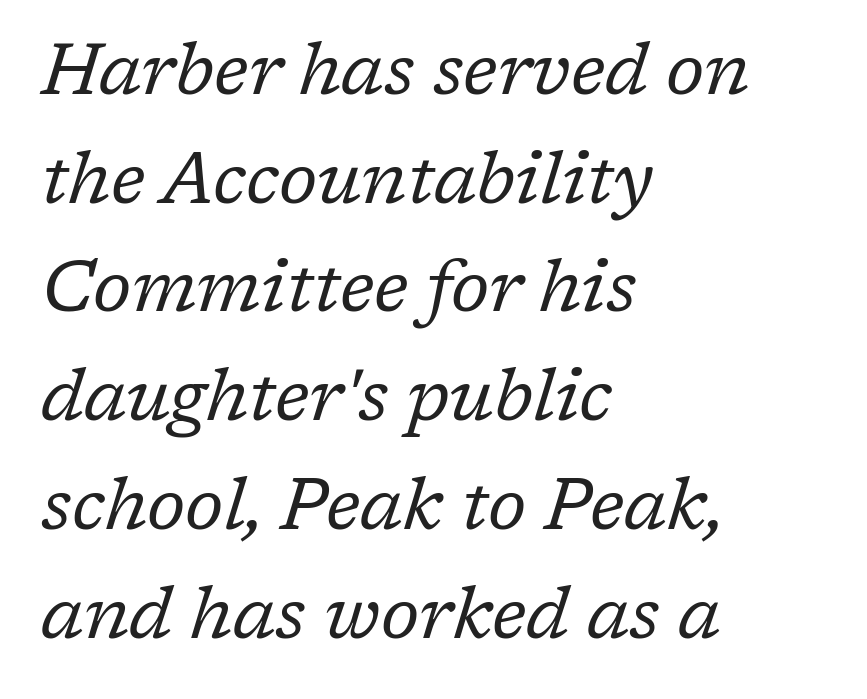
{"serif": "yes", "italic": "yes", "lean": "right", "slant_degrees": 17, "bold": "no", "weight": "regular", "width": "normal", "stroke_contrast": "low", "x_height": "medium", "monospaced": "no", "underline": "no", "align": "left", "line_spacing": "normal", "line_spacing_ratio": 1.51, "letter_spacing": "normal", "letter_spacing_em": 0.0, "glyph_px": 72}
